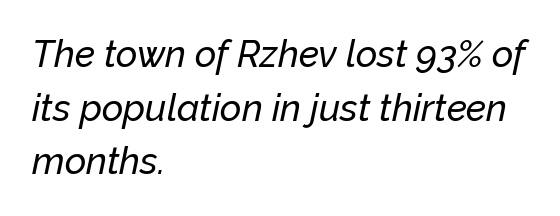
{"italic": "yes", "lean": "right", "slant_degrees": 12, "width": "normal", "stroke_contrast": "low", "x_height": "medium", "monospaced": "no", "underline": "no", "align": "left", "line_spacing": "normal", "line_spacing_ratio": 1.45, "letter_spacing": "normal", "letter_spacing_em": 0.0, "glyph_px": 37}
